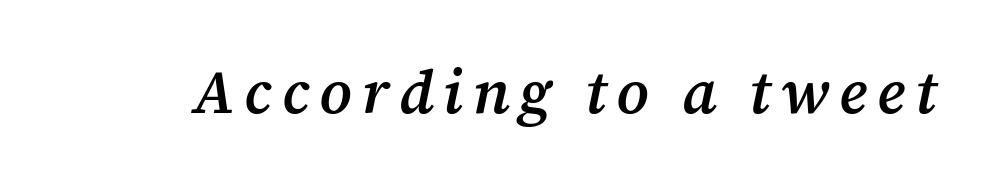
The letters are slanted; this is an italic face. The designer went with a serif here, giving each stem small feet. Nobody drew a line under any word here. In terms of weight, the rendering is demibold, just under bold. This sample has the flowing, uneven cadence of proportional lettering.
